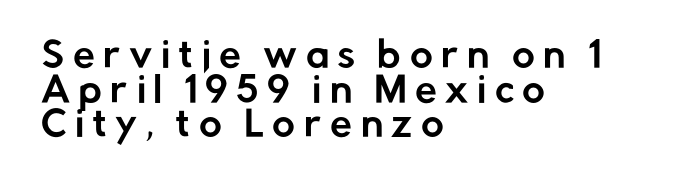
Beneath every word, the page is bare. The typeface chosen for these lines omits serifs. Style check: upright. A typesetter would call this leading minimal, almost set solid.
